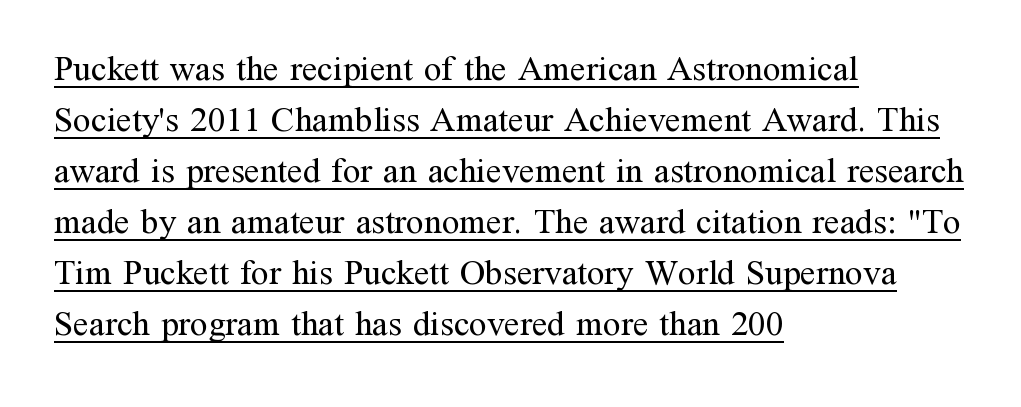
Q: Is the text bold? A: No.
Q: Is the text italic (slanted)? A: No, it is upright.
Q: Is the typeface a serif or a sans-serif typeface? A: Serif.
Q: Is the text underlined? A: Yes.
Q: How is the paragraph aligned? A: Left-aligned.
Q: Is the spacing between letters normal or unusually wide? A: Normal.
Q: Is the spacing between lines tight, normal or loose? A: Normal.
Q: Width (condensed, normal, or wide)? A: Normal.
Q: Stroke contrast? A: Medium.
Q: x-height? A: Medium.
Q: Monospaced? A: No.
